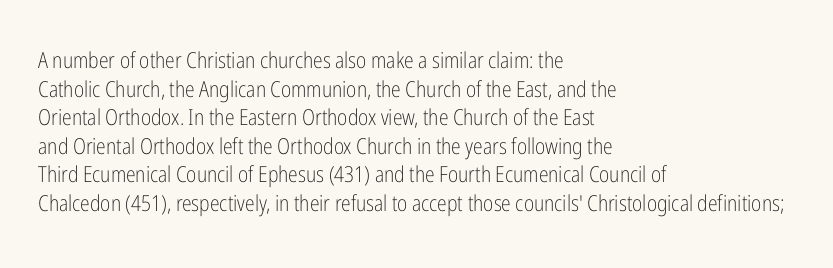
The image shows 22 px text type, upright; set left-aligned, normal line spacing (1.3x), normal letter spacing, not underlined.
